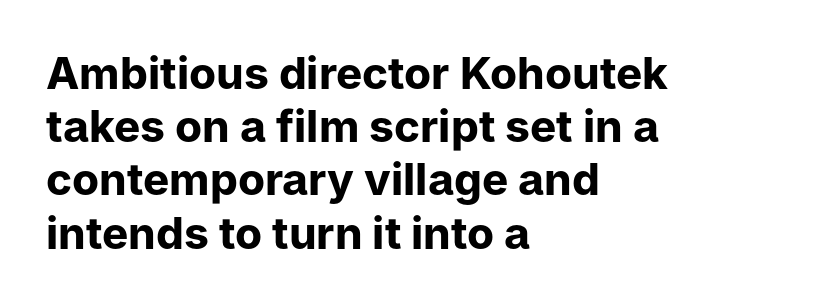
The image shows 44 px bold sans-serif type, upright; set left-aligned, line spacing 1.21x, normal letter spacing, not underlined; low stroke contrast and a medium x-height.
